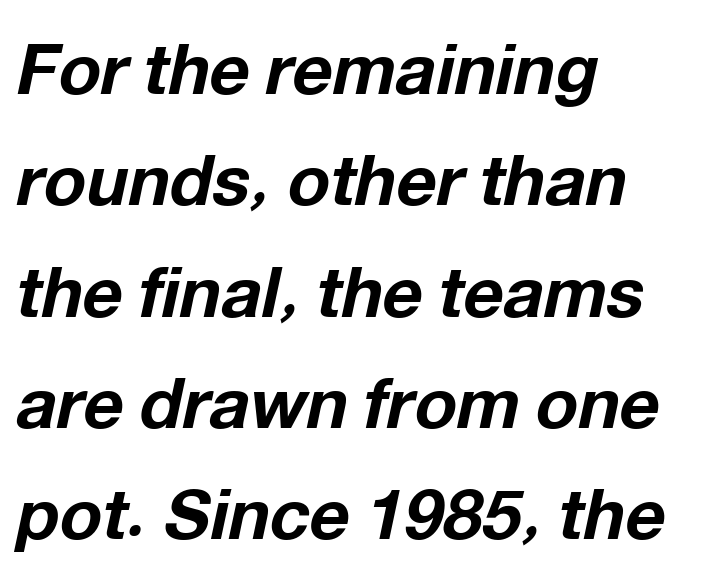
The image shows 70 px bold type, italic (leaning right); set left-aligned, normal line spacing (1.59x), normal letter spacing, not underlined; low stroke contrast and a medium x-height.
